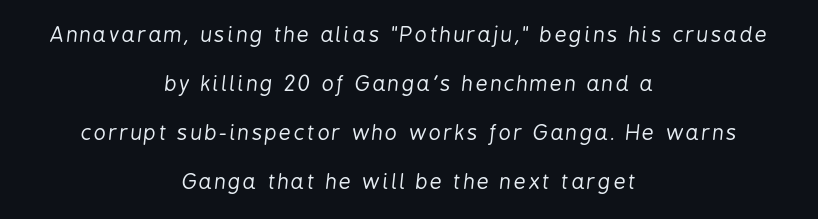
{"italic": "yes", "lean": "right", "slant_degrees": 6, "bold": "no", "underline": "no", "align": "center", "line_spacing": "loose", "line_spacing_ratio": 2.34, "glyph_px": 21}
